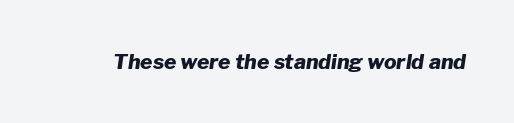
The passage shown is emphatically bold. Quick note: underline off. Here the glyphs are tracked normally, forming tight word shapes. Italic: yes, the glyphs are oblique.
